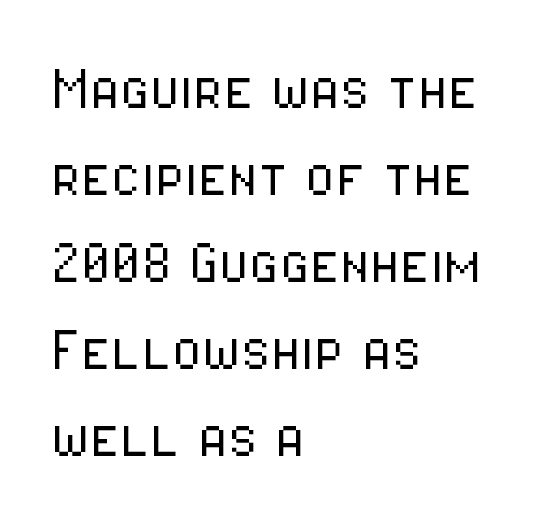
The image shows 69 px light, condensed sans-serif type, upright; set left-aligned, normal line spacing (1.26x), normal letter spacing, not underlined; low stroke contrast and a medium x-height.
